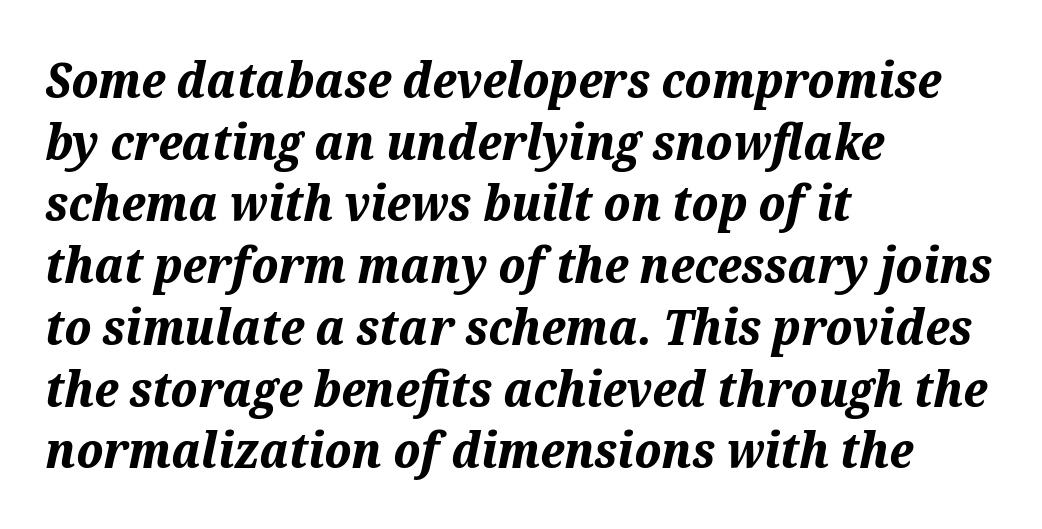
The image shows 49 px bold type, italic (leaning right); set left-aligned, normal line spacing (1.26x), normal letter spacing, not underlined; medium stroke contrast and a medium x-height.
